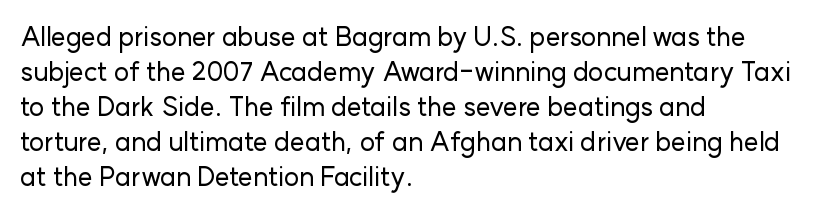
{"italic": "no", "underline": "no", "align": "left", "line_spacing": "normal", "line_spacing_ratio": 1.35, "letter_spacing": "normal", "letter_spacing_em": 0.0, "glyph_px": 26}
